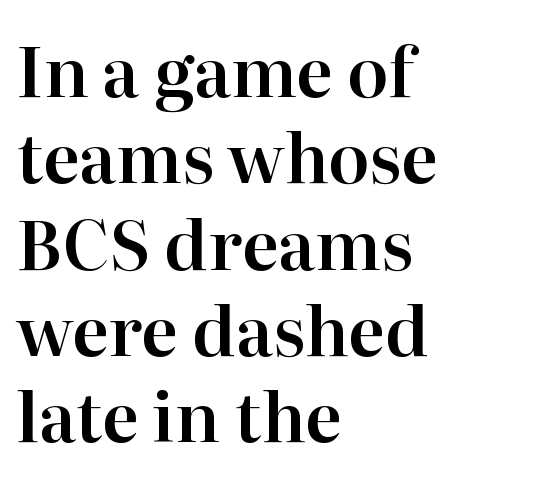
{"serif": "yes", "italic": "no", "width": "normal", "stroke_contrast": "high", "x_height": "medium", "monospaced": "no", "underline": "no", "align": "left", "line_spacing": "normal", "line_spacing_ratio": 1.27, "letter_spacing": "normal", "letter_spacing_em": 0.0, "glyph_px": 68}
